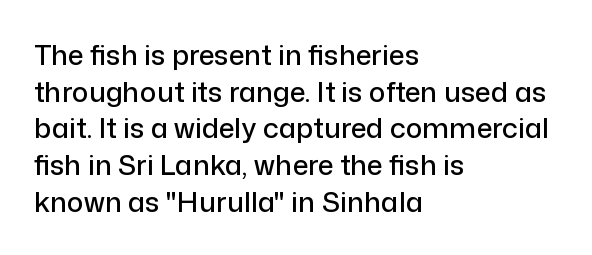
Is there any slant? The stems are plumb. Characters follow at the spacing the type designer built in. This rendering features lettering with no underline. Character widths vary here, with narrow letters taking less room than wide ones. Successive baselines arrive at the customary interval.
